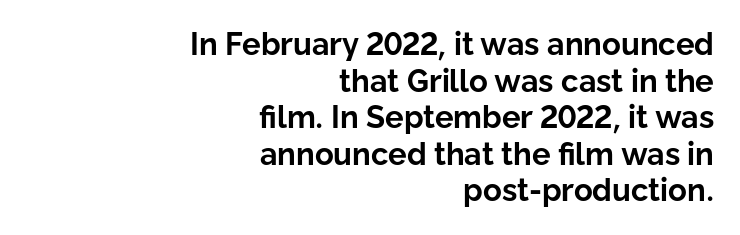
{"serif": "no", "italic": "no", "bold": "yes", "weight": "bold", "width": "normal", "stroke_contrast": "low", "x_height": "medium", "monospaced": "no", "underline": "no", "align": "right", "line_spacing_ratio": 1.18, "letter_spacing": "normal", "letter_spacing_em": 0.0, "glyph_px": 31}
